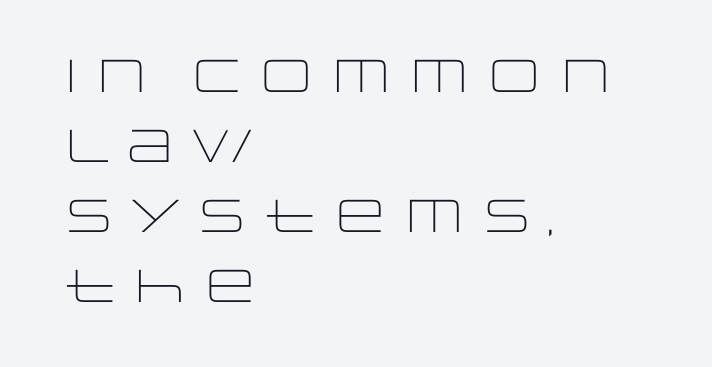
{"serif": "no", "italic": "no", "bold": "no", "weight": "light", "width": "wide", "stroke_contrast": "low", "x_height": "large", "monospaced": "no", "underline": "no", "align": "left", "line_spacing": "normal", "line_spacing_ratio": 1.52, "letter_spacing": "normal", "letter_spacing_em": 0.0, "glyph_px": 46}
